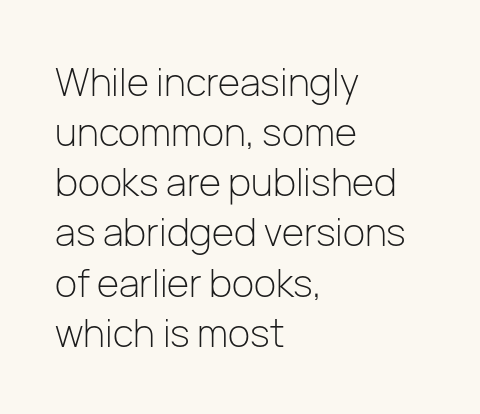
{"serif": "no", "italic": "no", "bold": "no", "weight": "light", "width": "normal", "stroke_contrast": "low", "x_height": "medium", "monospaced": "no", "underline": "no", "align": "left", "line_spacing": "normal", "line_spacing_ratio": 1.32, "letter_spacing": "normal", "letter_spacing_em": 0.0, "glyph_px": 38}
